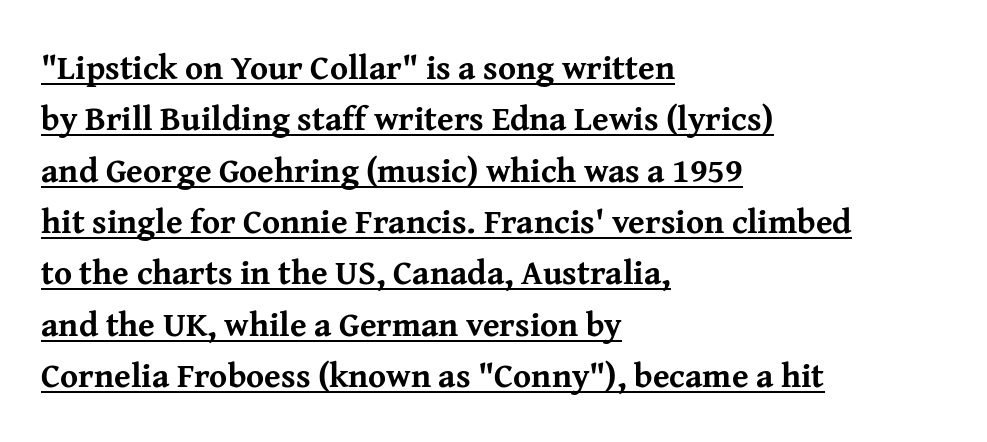
Q: Is the text bold? A: Yes.
Q: Is the text italic (slanted)? A: No, it is upright.
Q: Is the typeface a serif or a sans-serif typeface? A: Serif.
Q: Is the text underlined? A: Yes.
Q: How is the paragraph aligned? A: Left-aligned.
Q: Is the spacing between letters normal or unusually wide? A: Normal.
Q: Is the spacing between lines tight, normal or loose? A: Normal.
Q: Width (condensed, normal, or wide)? A: Normal.
Q: Stroke contrast? A: Medium.
Q: x-height? A: Medium.
Q: Monospaced? A: No.
